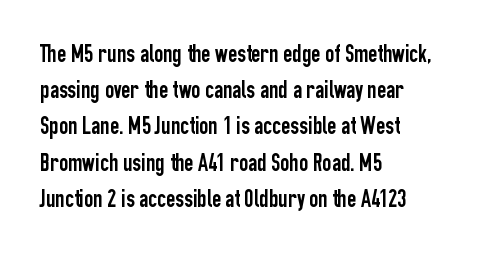
{"italic": "no", "underline": "no", "align": "left", "line_spacing": "normal", "line_spacing_ratio": 1.45, "letter_spacing": "normal", "letter_spacing_em": 0.0, "glyph_px": 25}
